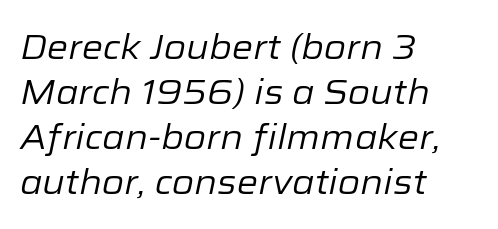
Plain, unruled lines of type. Stems and bowls with no extra thickness — not bold. The letters advance in unequal steps, a hallmark of proportional type. Horizontal alignment here is leftward, the default for most running prose. Normally led — the rows are evenly, conventionally spaced. Notice how the stems are inclined rather than vertical — that's the hallmark of italics.
